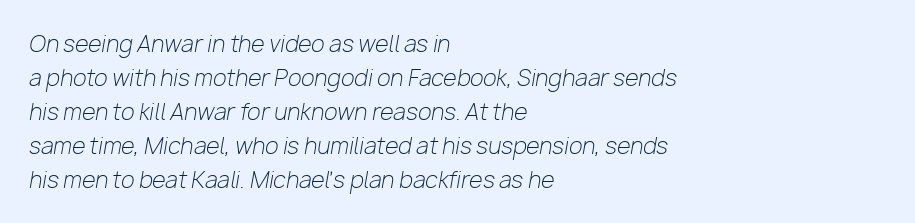
The image shows 22 px text type, italic (leaning right); set left-aligned, normal line spacing (1.54x), normal letter spacing, not underlined.
